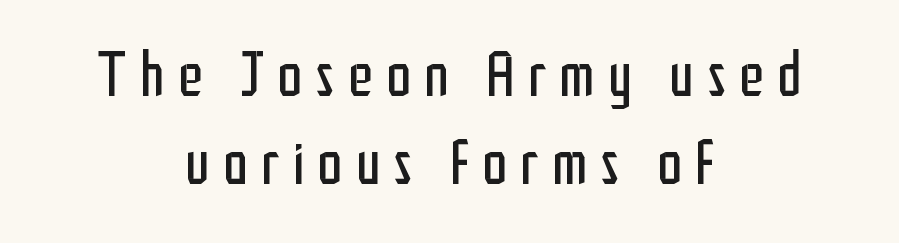
Normally led — the rows are evenly, conventionally spaced. Just letters on the line, the space beneath them empty. A typesetter would label this face a sans. In terms of letterspacing, this is a distinctly airy, spread setting. The passage shown is not bold in any degree.
